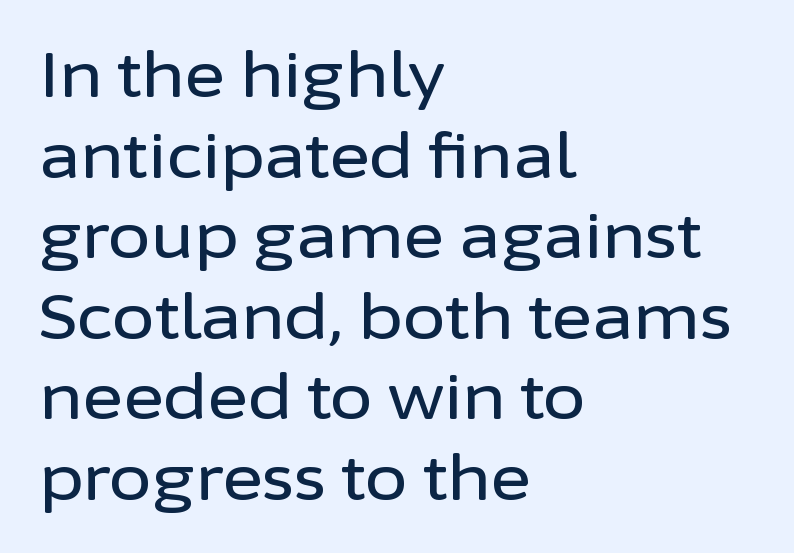
The image shows 62 px sans-serif type, upright; set left-aligned, normal line spacing (1.3x), normal letter spacing, not underlined; low stroke contrast and a medium x-height.
